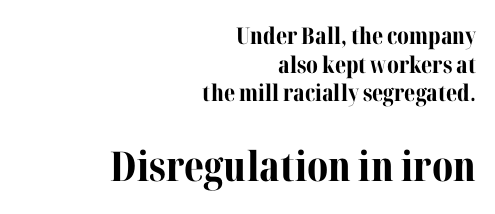
Each letter keeps its own natural width here, so spacing adapts to shape. A roman cut, with each character standing at attention. Regarding serifs, this sample has them. Honestly, there is no underline to notice here at all. Nothing unusual about the tracking: characters are spaced as the font intends. The following chunk of copy outweighs the initial chunk in type size.
